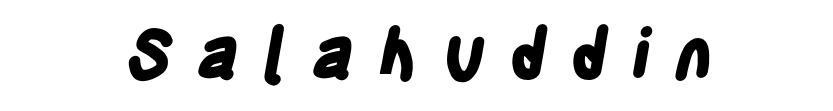
{"serif": "no", "bold": "yes", "weight": "bold", "width": "condensed", "stroke_contrast": "low", "x_height": "large", "monospaced": "no", "underline": "no", "align": "center", "letter_spacing": "wide", "letter_spacing_em": 0.36, "glyph_px": 68}
